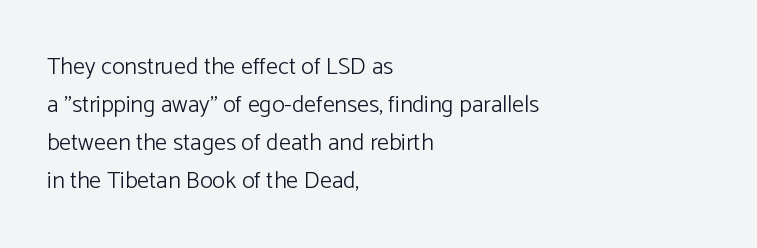
Caption: standard tracking, unaltered. How would I describe the line gaps? Plain and ordinary. Notice how the stems are strictly vertical — no italics here. The typeface has the unassuming heft of standard copy or less. The lines are quadded left.
